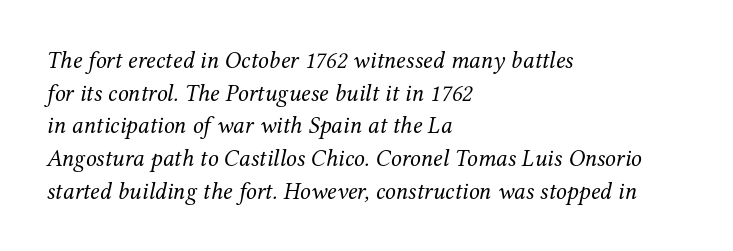
The glyphs are unaccompanied by any horizontal stroke below them. Leading: standard. The typeface has the unassuming heft of standard copy or less. These lines stack with their left ends in a neat column.
